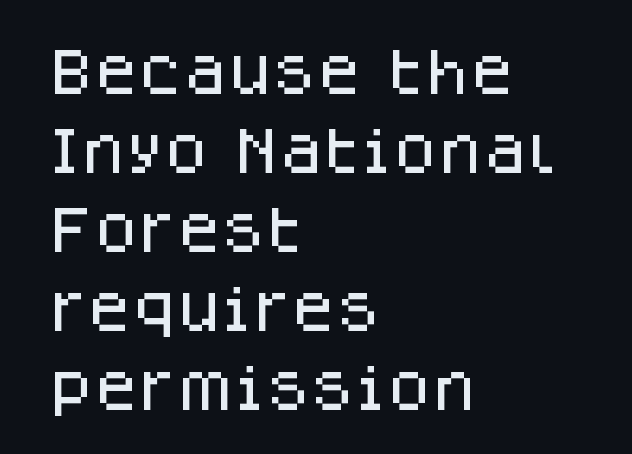
{"serif": "no", "italic": "no", "width": "normal", "stroke_contrast": "low", "x_height": "large", "monospaced": "no", "underline": "no", "align": "left", "line_spacing": "normal", "line_spacing_ratio": 1.55, "letter_spacing": "normal", "letter_spacing_em": 0.0, "glyph_px": 51}
